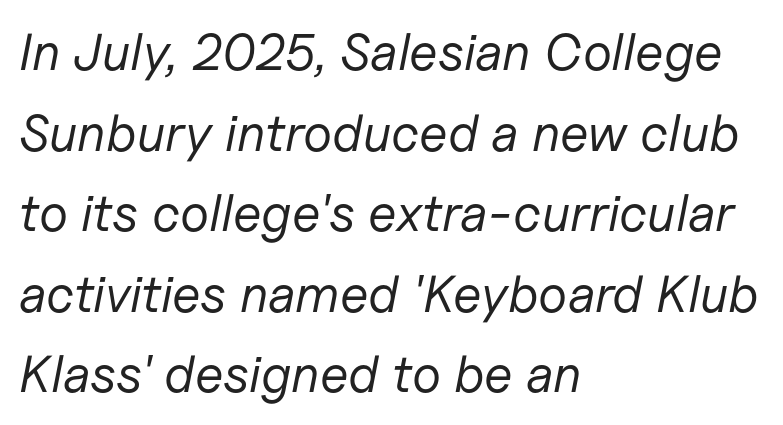
The image shows 52 px regular-weight type, italic (leaning right); set left-aligned, normal line spacing (1.55x), normal letter spacing, not underlined; low stroke contrast and a medium x-height.
